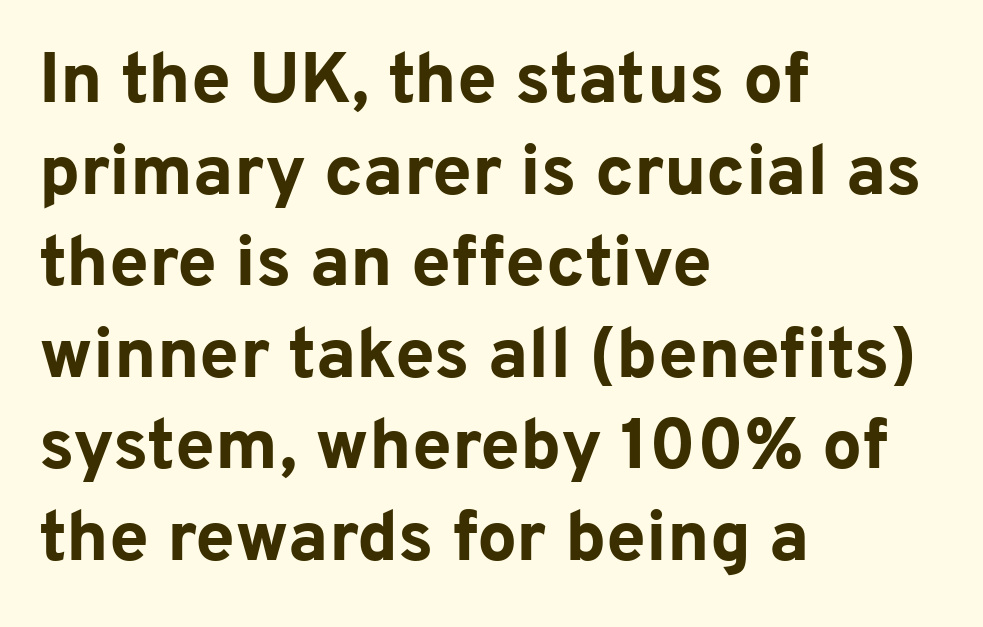
The image shows 71 px bold sans-serif type, upright; set left-aligned, normal line spacing (1.29x), normal letter spacing, not underlined; low stroke contrast and a medium x-height.
